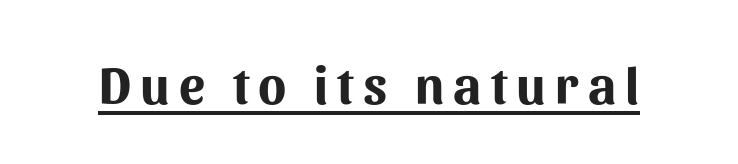
The letters advance in unequal steps, a hallmark of proportional type. Summary of weight: heavy, a full bold. Ascenders rise straight up at ninety degrees. The font family rendered here belongs to the sans-serif group. These characters rest on top of a visible drawn line.
